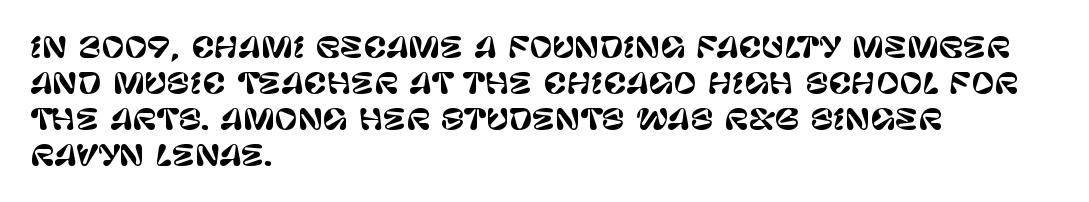
Glance below the letters and you will spot only blank space. No feet cap the strokes, marking this as sans-serif type. A student would call this left alignment; a typographer would say flush left, rag right. Varying glyph widths throughout — classic text-font behaviour. The horizontal fit of the characters is conventional and even.
